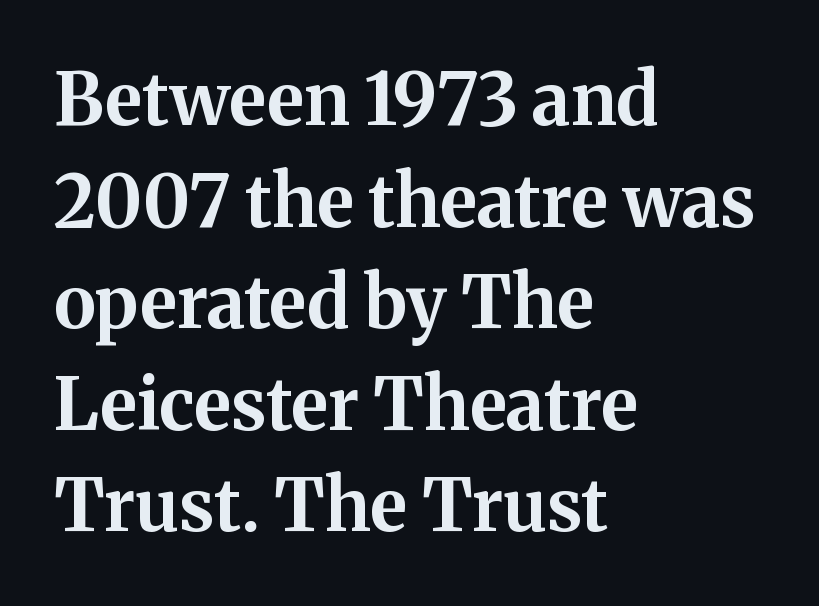
Unlike italic type, these characters show no tilt at all. The rendering uses natural spacing where letterforms have individual widths. A dark, heavy texture on the line: the type is bold. Little horizontal feet cap the strokes, marking this as serif type. If you drew a ruler down the left edge, every line would touch it. The gap between lines stays unmarked.
